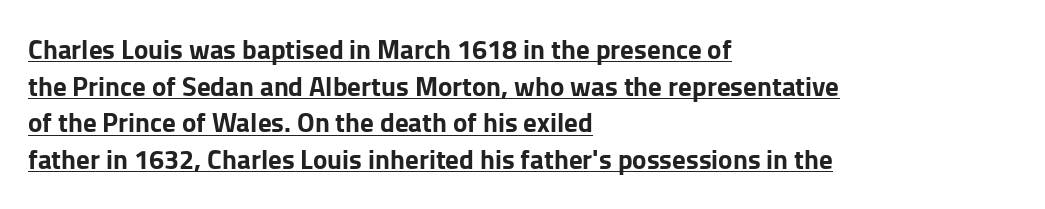
Q: Is the text bold? A: Yes.
Q: Is the text italic (slanted)? A: No, it is upright.
Q: Is the text underlined? A: Yes.
Q: How is the paragraph aligned? A: Left-aligned.
Q: Is the spacing between letters normal or unusually wide? A: Normal.
Q: Is the spacing between lines tight, normal or loose? A: Normal.
